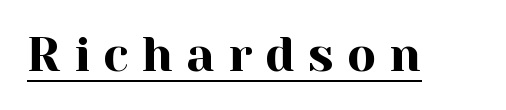
{"serif": "yes", "italic": "no", "width": "normal", "x_height": "medium", "monospaced": "no", "underline": "yes", "letter_spacing": "wide", "letter_spacing_em": 0.27, "glyph_px": 48}
